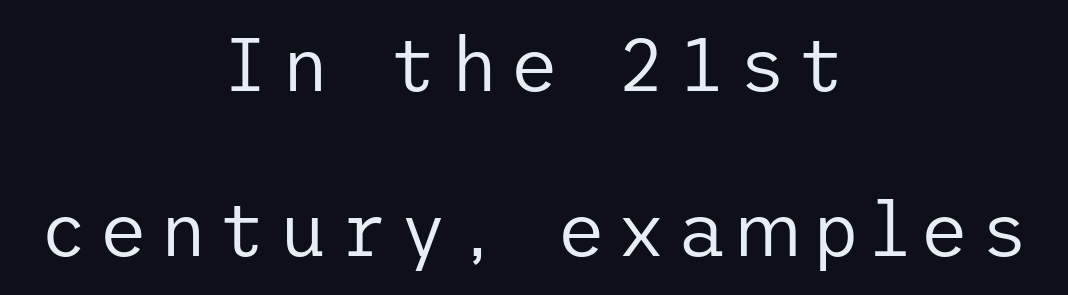
The specimen reads as upright at a glance. Note: no serifs on the glyphs. Quick note: underline off. Rows of type keep a wide berth in the vertical direction.
